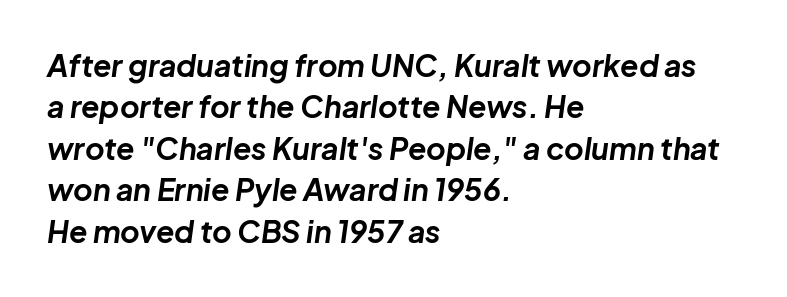
Q: Is the text bold? A: Yes.
Q: Is the text italic (slanted)? A: Yes, it leans right by about 8 degrees.
Q: Is the text underlined? A: No.
Q: How is the paragraph aligned? A: Left-aligned.
Q: Is the spacing between letters normal or unusually wide? A: Normal.
Q: Is the spacing between lines tight, normal or loose? A: Normal.
Q: Width (condensed, normal, or wide)? A: Normal.
Q: Stroke contrast? A: Low.
Q: x-height? A: Medium.
Q: Monospaced? A: No.
